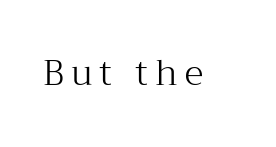
Q: Is the text bold? A: No.
Q: Is the text italic (slanted)? A: No, it is upright.
Q: Is the typeface a serif or a sans-serif typeface? A: Serif.
Q: Is the text underlined? A: No.
Q: Is the spacing between letters normal or unusually wide? A: Unusually wide.
Q: Width (condensed, normal, or wide)? A: Normal.
Q: Stroke contrast? A: Medium.
Q: x-height? A: Medium.
Q: Monospaced? A: No.
